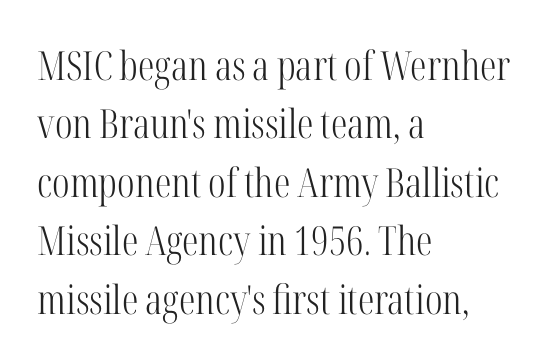
{"serif": "yes", "italic": "no", "bold": "no", "weight": "light", "width": "condensed", "stroke_contrast": "high", "x_height": "medium", "monospaced": "no", "underline": "no", "align": "left", "line_spacing": "normal", "line_spacing_ratio": 1.46, "letter_spacing": "normal", "letter_spacing_em": 0.0, "glyph_px": 40}
